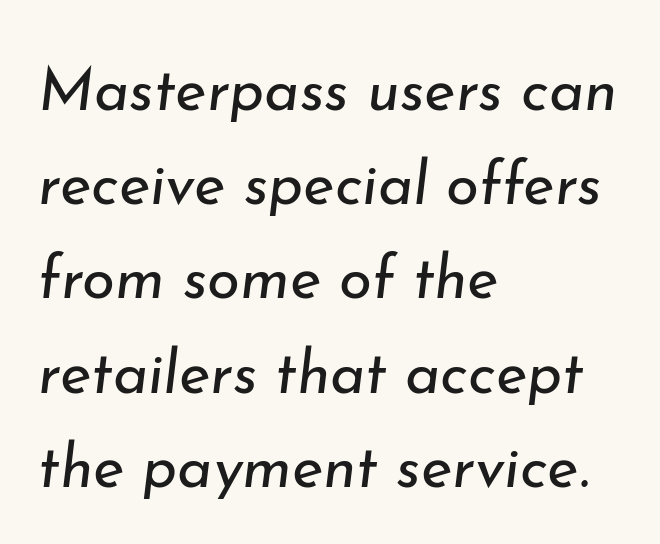
{"italic": "yes", "lean": "right", "slant_degrees": 7, "bold": "no", "weight": "regular", "width": "normal", "stroke_contrast": "low", "x_height": "small", "monospaced": "no", "underline": "no", "align": "left", "line_spacing": "normal", "line_spacing_ratio": 1.57, "letter_spacing": "normal", "letter_spacing_em": 0.0, "glyph_px": 60}
